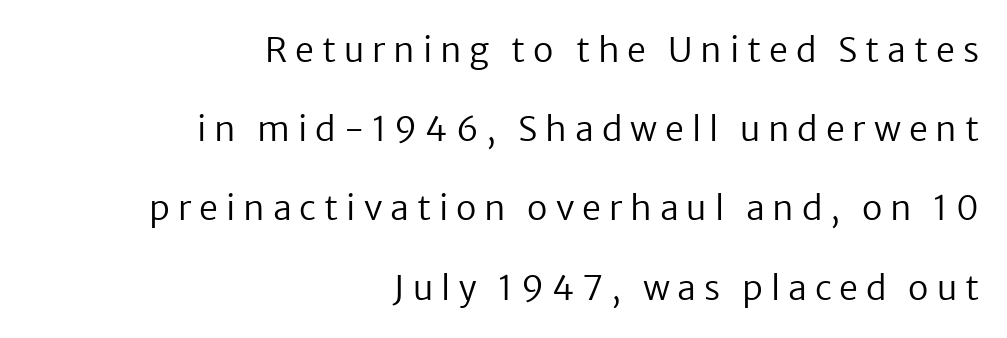
Note the varied advance widths — an 'i' is clearly narrower than an 'm'. The foot of each line stays bare and open. One glance says open: line gaps are wider than usual. The type sits square on the baseline with zero lean. Alignment: flush right.
